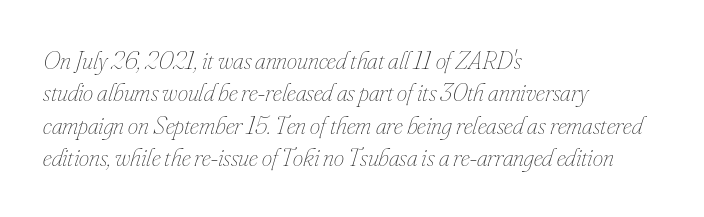
{"italic": "yes", "lean": "right", "slant_degrees": 16, "bold": "no", "underline": "no", "align": "left", "line_spacing": "normal", "line_spacing_ratio": 1.25, "letter_spacing": "normal", "letter_spacing_em": 0.0, "glyph_px": 26}
